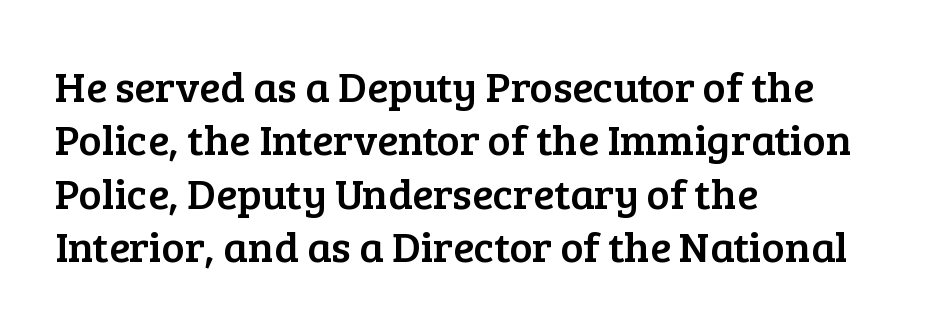
{"serif": "yes", "italic": "no", "width": "normal", "stroke_contrast": "low", "x_height": "medium", "monospaced": "no", "underline": "no", "align": "left", "line_spacing_ratio": 1.24, "letter_spacing": "normal", "letter_spacing_em": 0.0, "glyph_px": 43}
